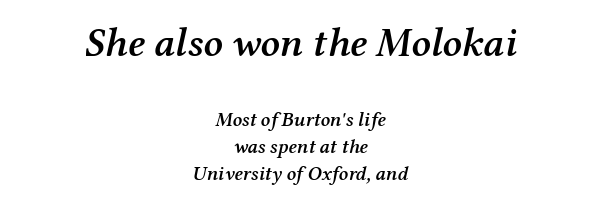
The image shows 41 px semibold serif type, italic (leaning right); set centered, normal line spacing (1.36x), normal letter spacing, not underlined; the first (top) block is 2.05x larger; medium stroke contrast and a medium x-height.
